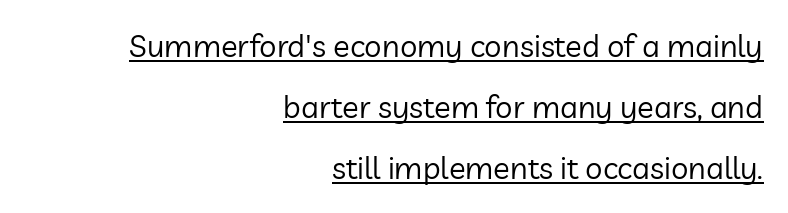
Varying glyph widths throughout — classic text-font behaviour. Unlike italic type, these characters show no tilt at all. Ink coverage per letter is moderate at most. In terms of letterform style, serifs are entirely absent.
